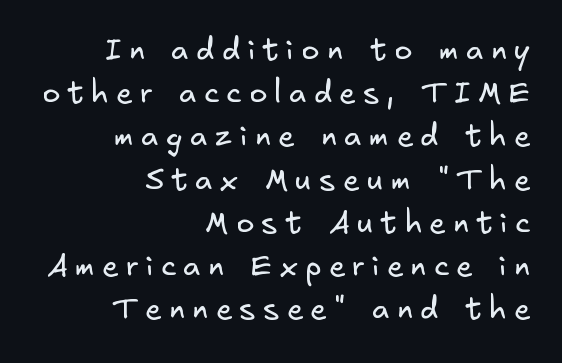
The image shows 30 px regular-weight sans-serif type; set right-aligned, normal line spacing (1.44x), unusually wide letter spacing (+0.25 em), not underlined; low stroke contrast and a small x-height.
